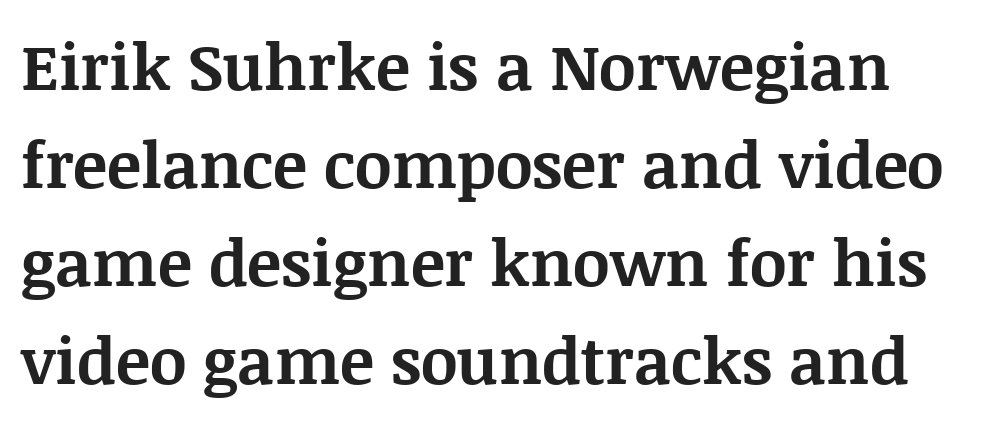
I'd describe the lettering as bold — thick and assertive. Does extra space separate the letters? No, they use regular spacing. Unmarked baselines from the first word to the last. No italicization has been applied; the sample stays upright. Evenly set lines give the paragraph a standard silhouette.
